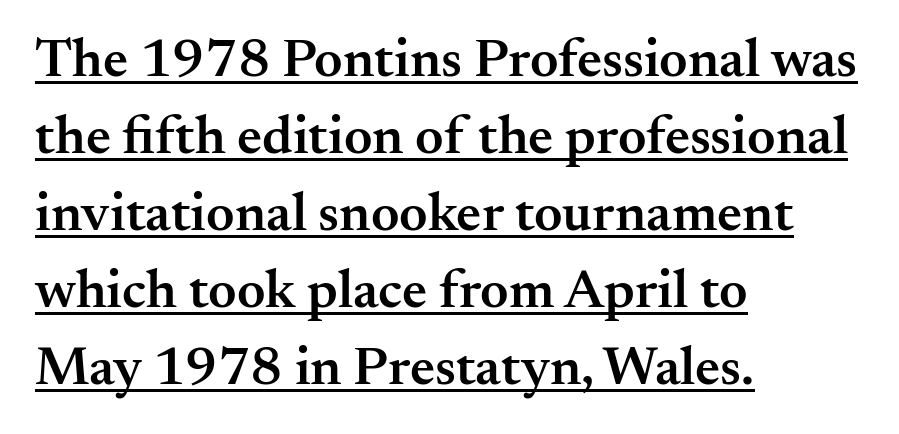
Q: Is the text bold? A: Semi-bold.
Q: Is the text italic (slanted)? A: No, it is upright.
Q: Is the typeface a serif or a sans-serif typeface? A: Serif.
Q: Is the text underlined? A: Yes.
Q: How is the paragraph aligned? A: Left-aligned.
Q: Is the spacing between letters normal or unusually wide? A: Normal.
Q: Is the spacing between lines tight, normal or loose? A: Normal.
Q: Width (condensed, normal, or wide)? A: Normal.
Q: Stroke contrast? A: Medium.
Q: x-height? A: Small.
Q: Monospaced? A: No.
